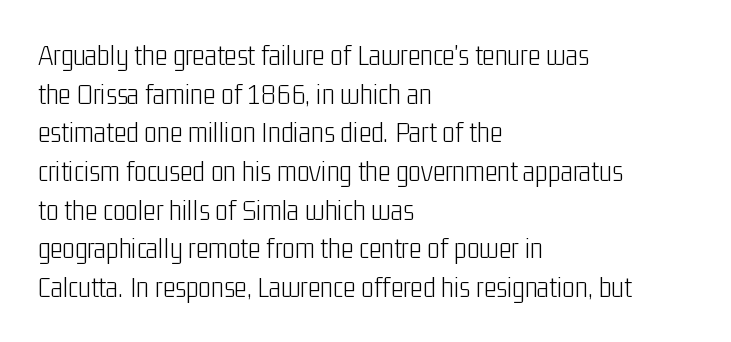
{"serif": "no", "italic": "no", "bold": "no", "weight": "light", "width": "condensed", "stroke_contrast": "low", "x_height": "medium", "monospaced": "no", "underline": "no", "align": "left", "line_spacing": "normal", "line_spacing_ratio": 1.29, "letter_spacing": "normal", "letter_spacing_em": 0.0, "glyph_px": 30}
